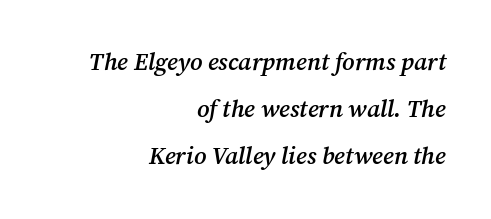
{"italic": "yes", "lean": "right", "slant_degrees": 12, "bold": "semi", "underline": "no", "align": "right", "line_spacing": "loose", "line_spacing_ratio": 1.96, "letter_spacing": "normal", "letter_spacing_em": 0.0, "glyph_px": 24}
